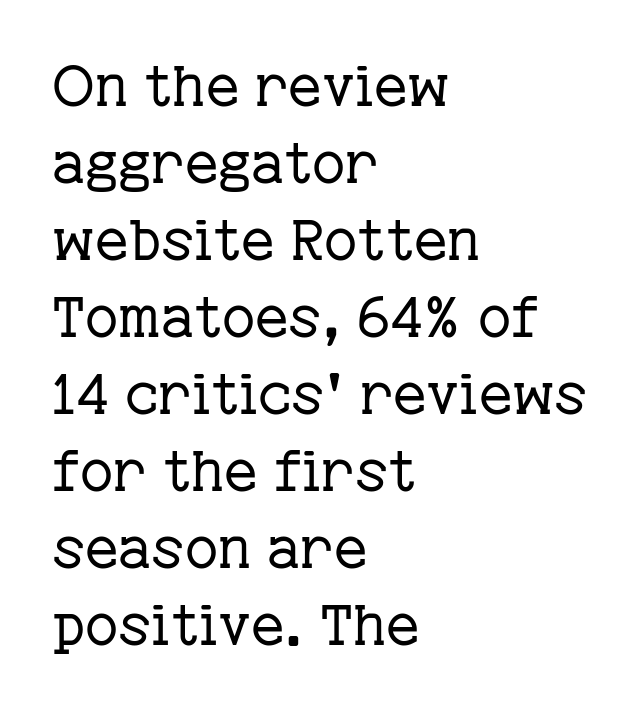
Just letters on the line, the space beneath them empty. The strokes carry an ordinary text weight at most. These lines are set flush left with a ragged right edge. Spacing between characters is what you'd get straight out of the box. Serif or sans? Serif — the stroke terminals have little feet.
